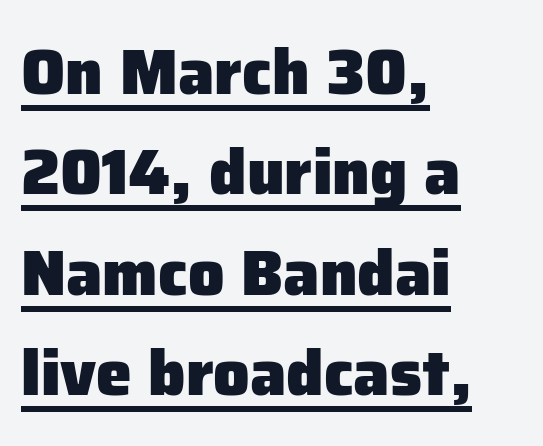
{"serif": "no", "italic": "no", "bold": "yes", "weight": "heavy", "width": "normal", "stroke_contrast": "low", "x_height": "medium", "monospaced": "no", "underline": "yes", "align": "left", "line_spacing": "normal", "line_spacing_ratio": 1.57, "letter_spacing": "normal", "letter_spacing_em": 0.0, "glyph_px": 64}
